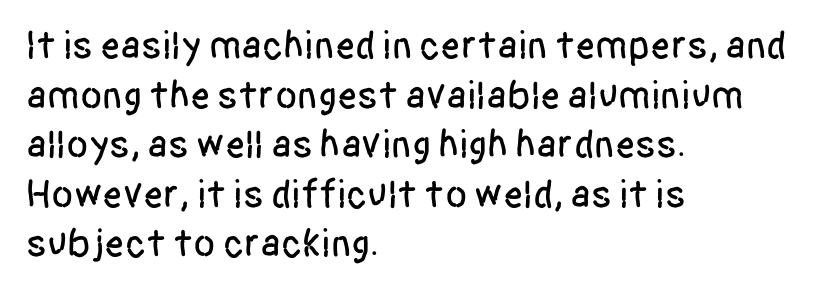
{"serif": "no", "italic": "no", "width": "condensed", "stroke_contrast": "low", "x_height": "large", "monospaced": "no", "underline": "no", "align": "left", "line_spacing_ratio": 1.24, "letter_spacing": "normal", "letter_spacing_em": 0.0, "glyph_px": 40}
